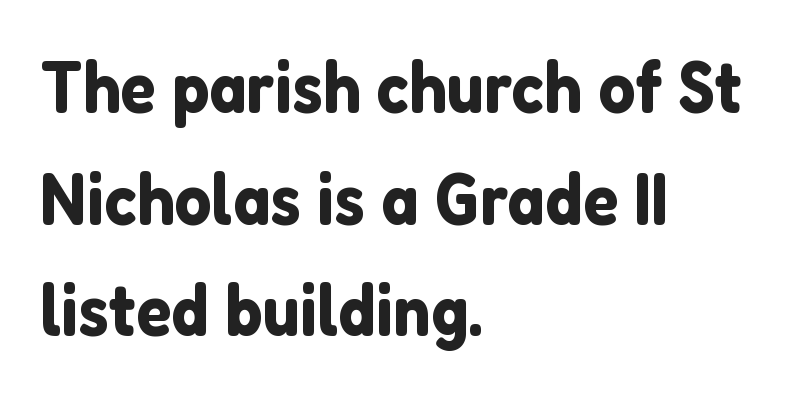
Q: Is the text italic (slanted)? A: No, it is upright.
Q: Is the typeface a serif or a sans-serif typeface? A: Sans-serif.
Q: Is the text underlined? A: No.
Q: How is the paragraph aligned? A: Left-aligned.
Q: Is the spacing between letters normal or unusually wide? A: Normal.
Q: Is the spacing between lines tight, normal or loose? A: Normal.
Q: Width (condensed, normal, or wide)? A: Normal.
Q: Stroke contrast? A: Low.
Q: x-height? A: Medium.
Q: Monospaced? A: No.
